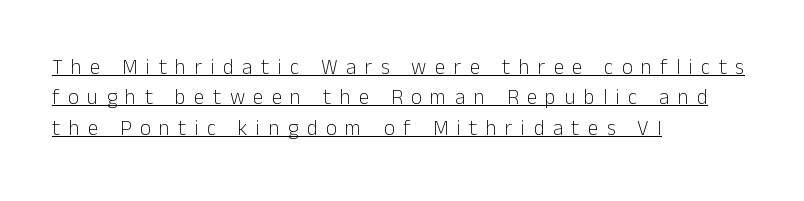
The image shows 21 px text type, upright; set left-aligned, normal line spacing (1.45x), unusually wide letter spacing (+0.4 em), underlined.
